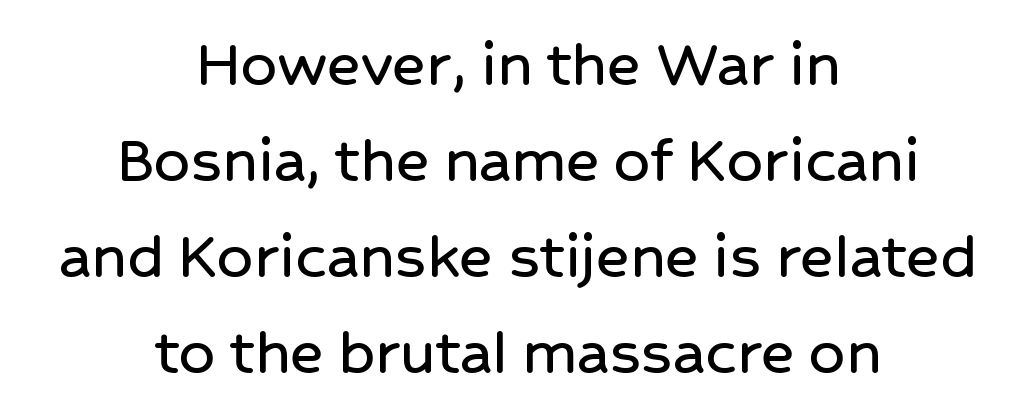
Q: Is the text italic (slanted)? A: No, it is upright.
Q: Is the typeface a serif or a sans-serif typeface? A: Sans-serif.
Q: Is the text underlined? A: No.
Q: How is the paragraph aligned? A: Centered.
Q: Is the spacing between letters normal or unusually wide? A: Normal.
Q: Is the spacing between lines tight, normal or loose? A: Normal.
Q: Width (condensed, normal, or wide)? A: Normal.
Q: Stroke contrast? A: Low.
Q: x-height? A: Medium.
Q: Monospaced? A: No.
